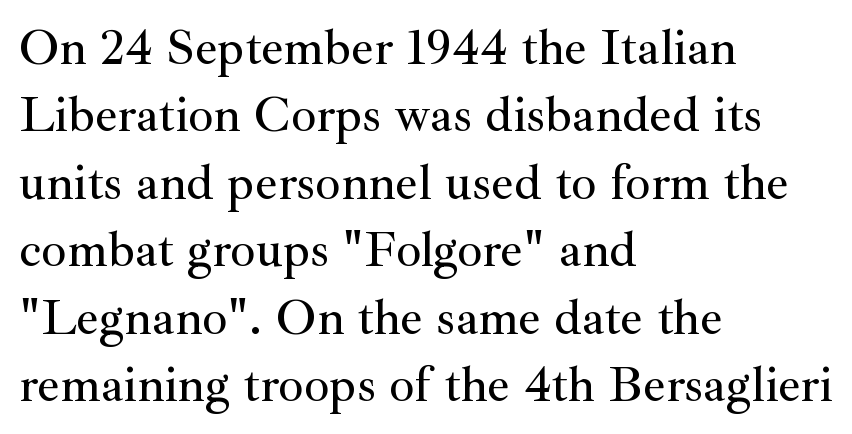
The image shows 50 px serif type, upright; set left-aligned, normal line spacing (1.35x), normal letter spacing, not underlined; medium stroke contrast and a small x-height.
